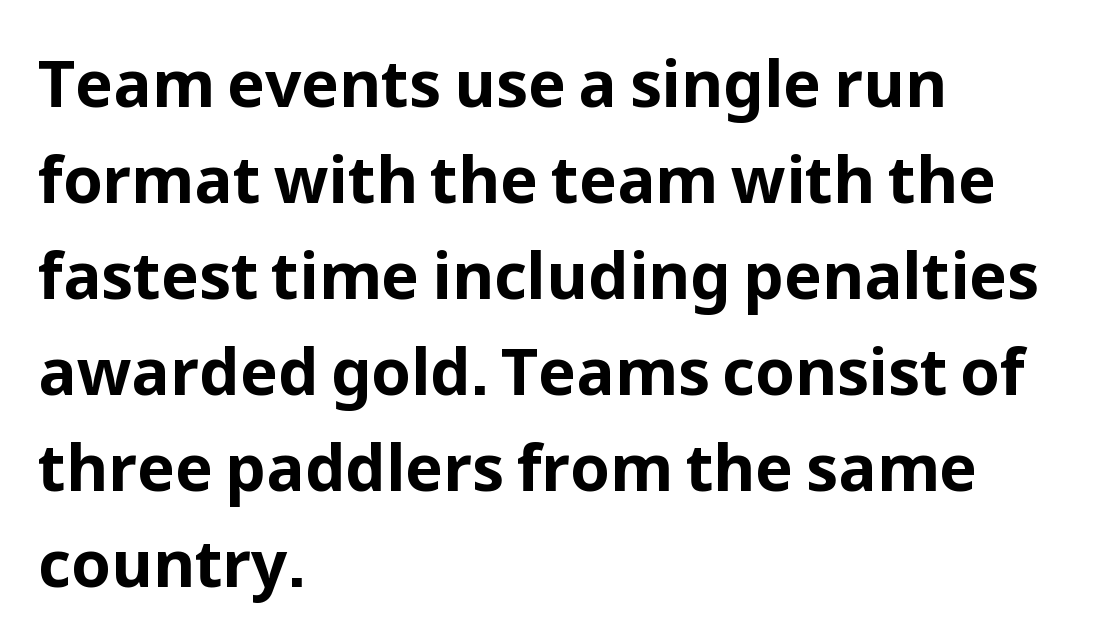
Q: Is the text bold? A: Yes.
Q: Is the text italic (slanted)? A: No, it is upright.
Q: Is the typeface a serif or a sans-serif typeface? A: Sans-serif.
Q: Is the text underlined? A: No.
Q: How is the paragraph aligned? A: Left-aligned.
Q: Is the spacing between letters normal or unusually wide? A: Normal.
Q: Is the spacing between lines tight, normal or loose? A: Normal.
Q: Width (condensed, normal, or wide)? A: Normal.
Q: Stroke contrast? A: Low.
Q: x-height? A: Medium.
Q: Monospaced? A: No.
